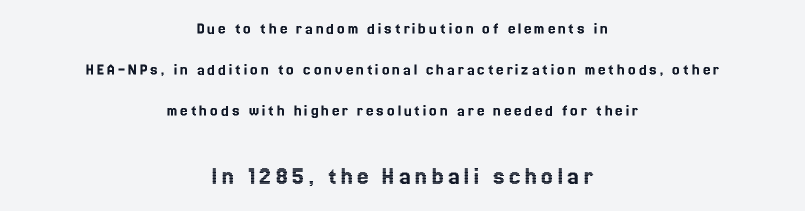
Q: Is the text italic (slanted)? A: No, it is upright.
Q: Is the text underlined? A: No.
Q: How is the paragraph aligned? A: Centered.
Q: Is the spacing between lines tight, normal or loose? A: Loose.
Q: Which block of text is set in a larger size, the first (top) or the second (bottom)? A: The second (bottom) one.
